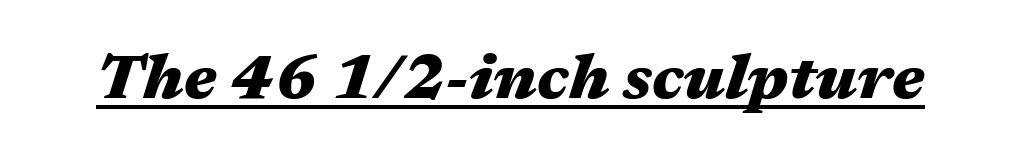
Q: Is the text bold? A: Yes.
Q: Is the text italic (slanted)? A: Yes, it leans right by about 17 degrees.
Q: Is the text underlined? A: Yes.
Q: Is the spacing between letters normal or unusually wide? A: Normal.
Q: Width (condensed, normal, or wide)? A: Wide.
Q: Stroke contrast? A: Medium.
Q: x-height? A: Medium.
Q: Monospaced? A: No.
